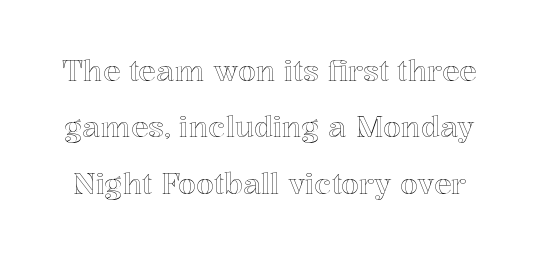
Q: Is the text italic (slanted)? A: No, it is upright.
Q: Is the text underlined? A: No.
Q: Is the spacing between letters normal or unusually wide? A: Normal.
Q: Is the spacing between lines tight, normal or loose? A: Loose.
Q: Width (condensed, normal, or wide)? A: Normal.
Q: x-height? A: Medium.
Q: Monospaced? A: No.
